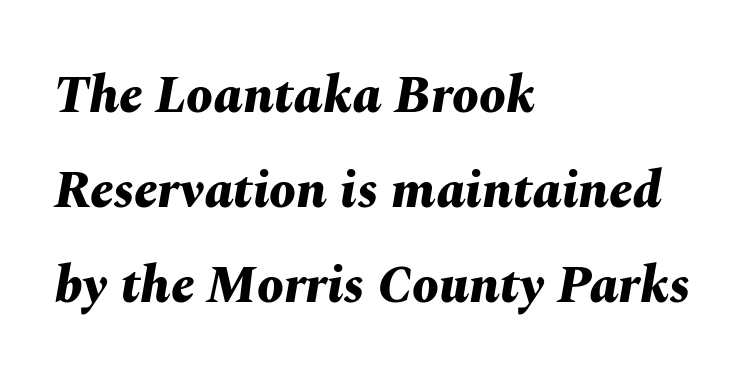
Q: Is the text bold? A: Yes.
Q: Is the text italic (slanted)? A: Yes, it leans right by about 10 degrees.
Q: Is the text underlined? A: No.
Q: How is the paragraph aligned? A: Left-aligned.
Q: Is the spacing between letters normal or unusually wide? A: Normal.
Q: Width (condensed, normal, or wide)? A: Normal.
Q: Stroke contrast? A: Medium.
Q: x-height? A: Medium.
Q: Monospaced? A: No.
